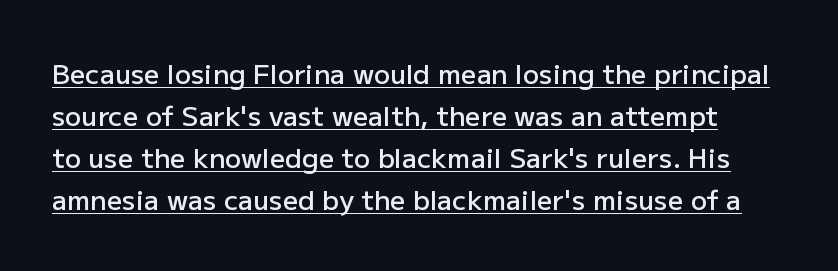
Q: Is the text bold? A: Semi-bold.
Q: Is the text italic (slanted)? A: No, it is upright.
Q: Is the text underlined? A: Yes.
Q: Is the spacing between letters normal or unusually wide? A: Normal.
Q: Is the spacing between lines tight, normal or loose? A: Normal.
